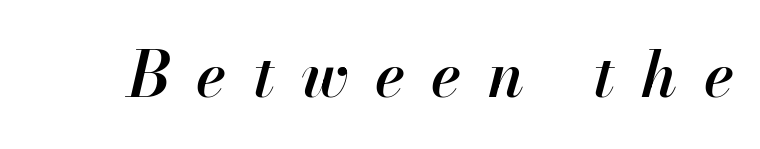
{"italic": "yes", "lean": "right", "slant_degrees": 13, "bold": "semi", "weight": "semibold", "width": "normal", "stroke_contrast": "high", "x_height": "small", "monospaced": "no", "underline": "no", "letter_spacing": "wide", "letter_spacing_em": 0.42, "glyph_px": 63}
